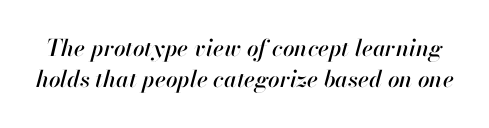
The image shows 23 px text type, italic (leaning right); set normal line spacing (1.36x), normal letter spacing, not underlined.
